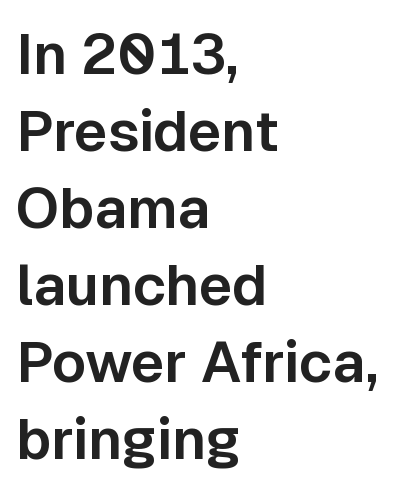
{"serif": "no", "italic": "no", "width": "normal", "stroke_contrast": "low", "x_height": "medium", "monospaced": "no", "underline": "no", "align": "left", "line_spacing": "normal", "line_spacing_ratio": 1.35, "letter_spacing": "normal", "letter_spacing_em": 0.0, "glyph_px": 57}
